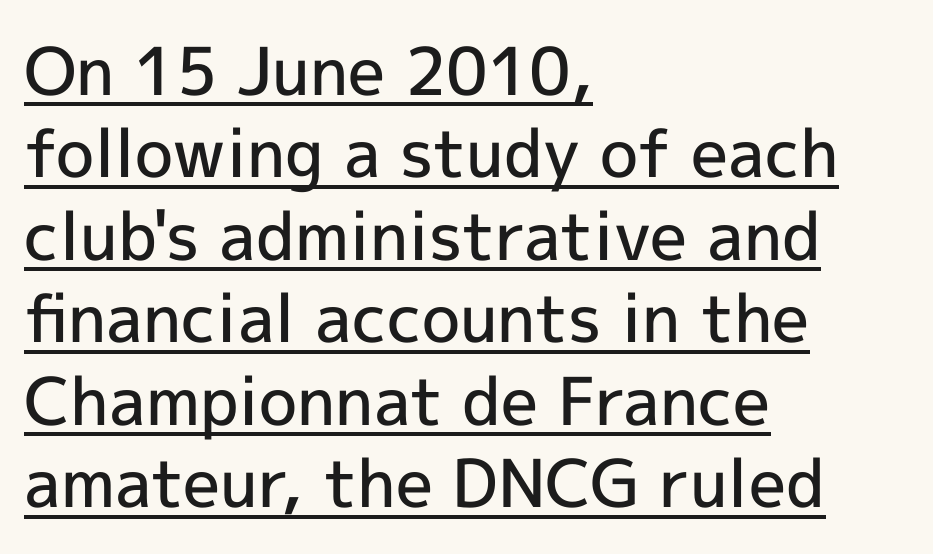
The image shows 66 px semibold sans-serif type, upright; set left-aligned, normal line spacing (1.25x), normal letter spacing, underlined; a medium x-height.
